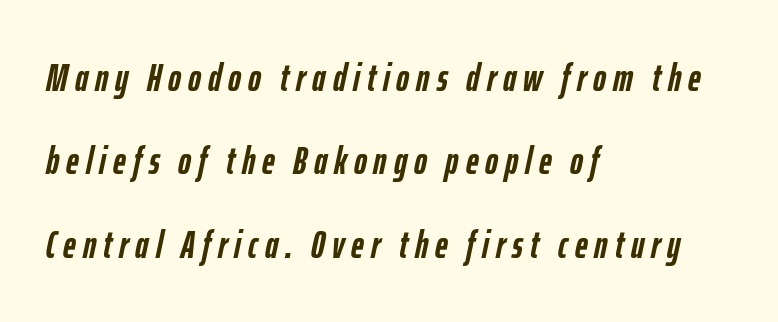
The image shows 39 px semibold, condensed type, italic (leaning right); set left-aligned, loose line spacing (2.14x), not underlined; low stroke contrast and a medium x-height.
